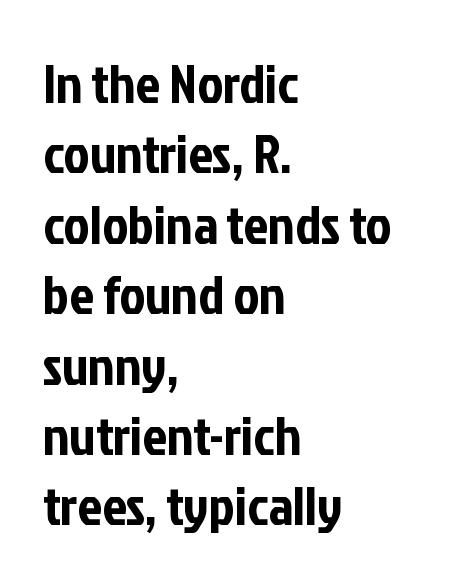
The image shows 55 px condensed sans-serif type, upright; set left-aligned, normal line spacing (1.28x), normal letter spacing, not underlined; low stroke contrast and a medium x-height.
